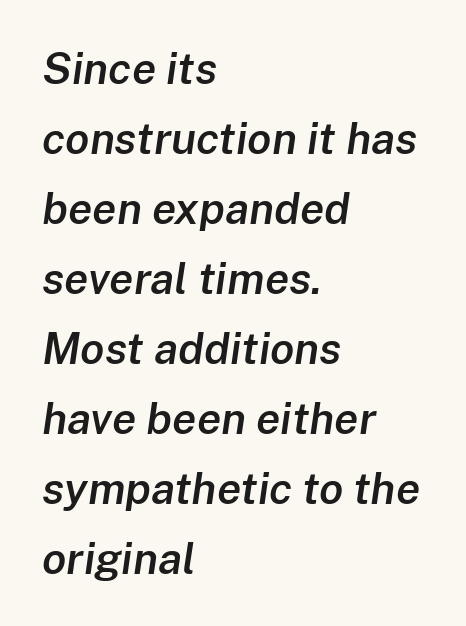
Q: Is the text bold? A: Semi-bold.
Q: Is the text italic (slanted)? A: Yes, it leans right by about 8 degrees.
Q: Is the text underlined? A: No.
Q: How is the paragraph aligned? A: Left-aligned.
Q: Is the spacing between letters normal or unusually wide? A: Normal.
Q: Is the spacing between lines tight, normal or loose? A: Normal.
Q: Width (condensed, normal, or wide)? A: Normal.
Q: Stroke contrast? A: Low.
Q: x-height? A: Medium.
Q: Monospaced? A: No.
